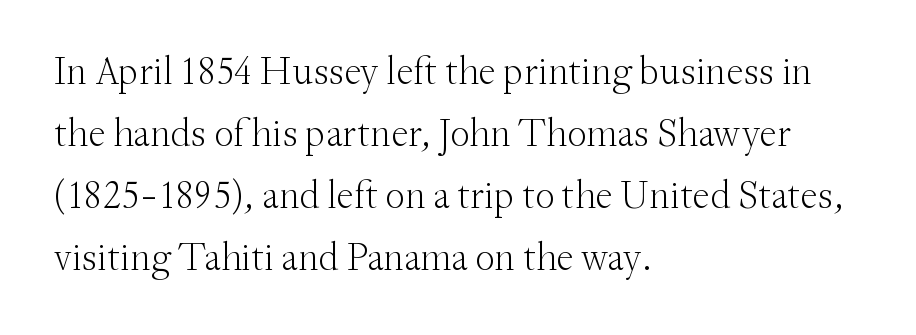
The image shows 39 px light serif type, upright; set left-aligned, normal line spacing (1.59x), normal letter spacing, not underlined; medium stroke contrast and a small x-height.
